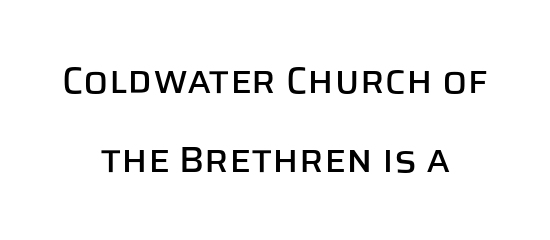
The image shows 37 px sans-serif type, upright; set centered, loose line spacing (2.13x), normal letter spacing, not underlined; low stroke contrast and a large x-height.
